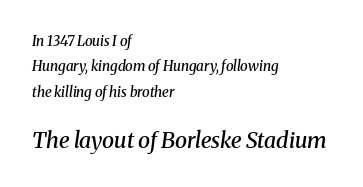
The image shows 22 px text type, italic (leaning right); set left-aligned, line spacing 1.82x, normal letter spacing, not underlined; the second (bottom) block is 1.57x larger.
